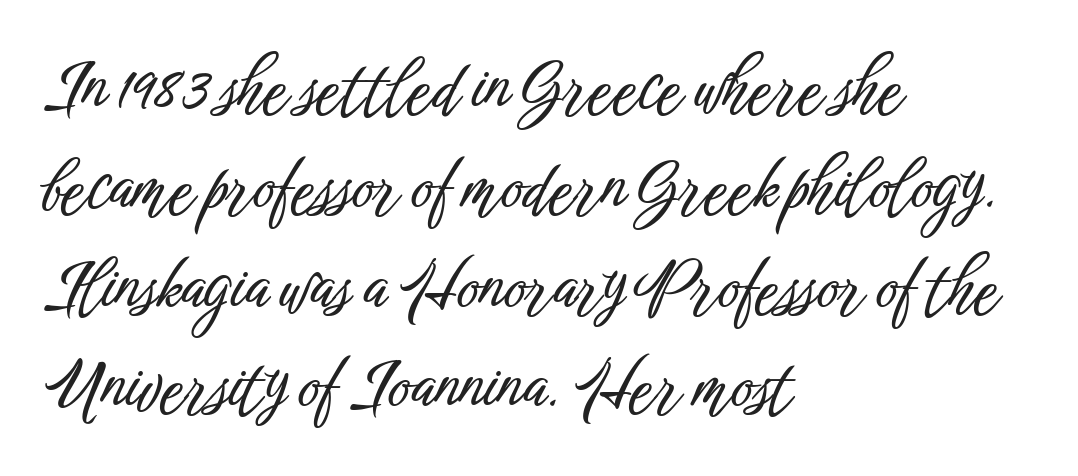
The image shows 67 px condensed sans-serif type; set left-aligned, normal line spacing (1.49x), normal letter spacing, not underlined; low stroke contrast and a medium x-height.
